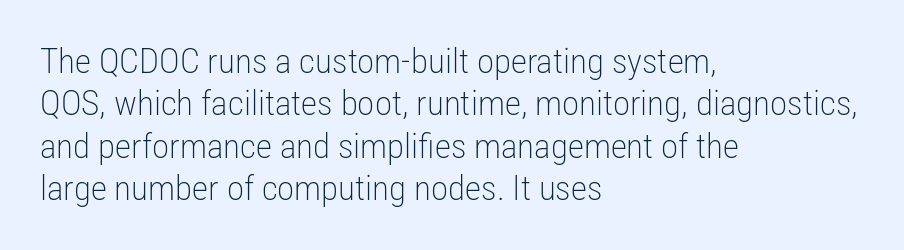
The image shows 35 px light, condensed sans-serif type, upright; set left-aligned, line spacing 1.21x, normal letter spacing, not underlined; low stroke contrast and a medium x-height.
